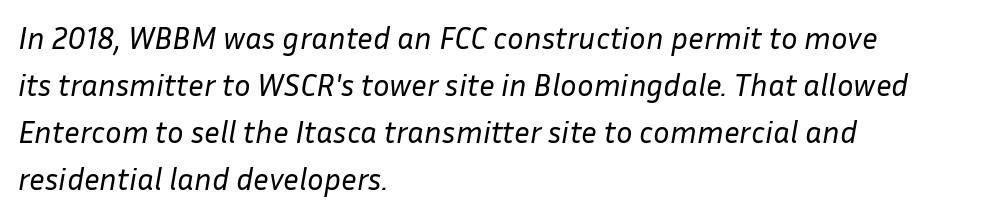
The image shows 31 px regular-weight type, italic (leaning right); set left-aligned, normal line spacing (1.52x), normal letter spacing, not underlined; low stroke contrast and a medium x-height.
